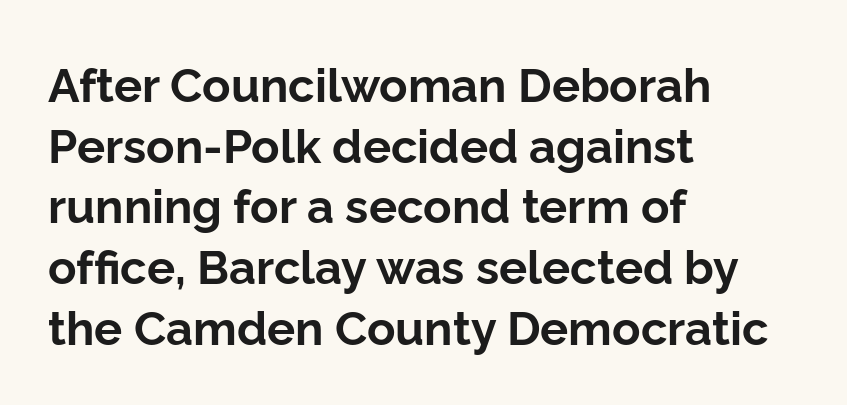
{"serif": "no", "italic": "no", "bold": "yes", "weight": "bold", "width": "normal", "stroke_contrast": "low", "x_height": "medium", "monospaced": "no", "underline": "no", "align": "left", "line_spacing": "normal", "line_spacing_ratio": 1.29, "letter_spacing": "normal", "letter_spacing_em": 0.0, "glyph_px": 47}
